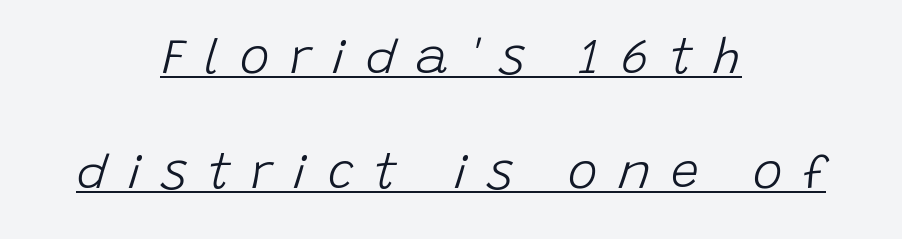
The image shows 50 px light type, italic (leaning right); set centered, loose line spacing (2.31x), unusually wide letter spacing (+0.4 em), underlined; low stroke contrast and a large x-height.
